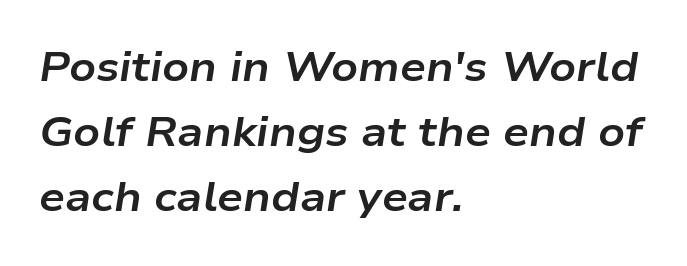
The image shows 41 px bold, wide type, italic (leaning right); set left-aligned, normal line spacing (1.59x), normal letter spacing, not underlined; low stroke contrast and a medium x-height.
